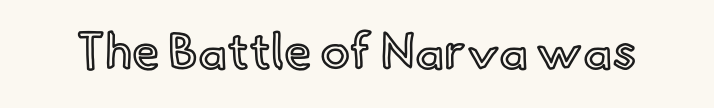
Q: Is the text italic (slanted)? A: No, it is upright.
Q: Is the text underlined? A: No.
Q: Is the spacing between letters normal or unusually wide? A: Normal.
Q: Width (condensed, normal, or wide)? A: Normal.
Q: x-height? A: Small.
Q: Monospaced? A: No.
